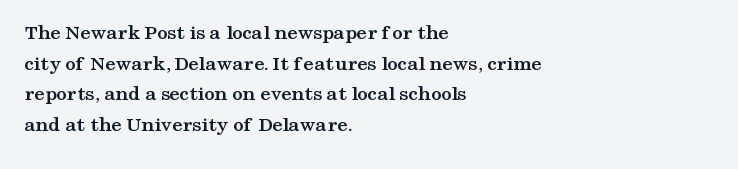
Glyph-to-glyph distance matches everyday printed text. If you drew a line through each stem, it would be perfectly vertical. Horizontal bands of white between lines are of average thickness. Type without underlining. The glyphs have the mass of a bold cut.
